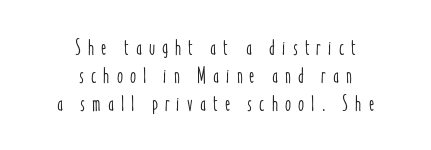
Q: Is the text italic (slanted)? A: No, it is upright.
Q: Is the text underlined? A: No.
Q: How is the paragraph aligned? A: Centered.
Q: Is the spacing between letters normal or unusually wide? A: Unusually wide.
Q: Is the spacing between lines tight, normal or loose? A: Normal.
